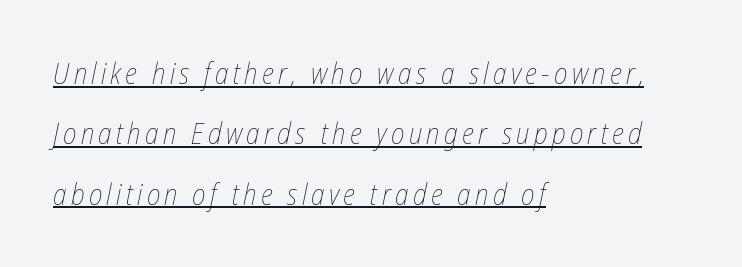
Q: Is the text bold? A: No.
Q: Is the text italic (slanted)? A: Yes, it leans right by about 12 degrees.
Q: Is the text underlined? A: Yes.
Q: How is the paragraph aligned? A: Left-aligned.
Q: Is the spacing between lines tight, normal or loose? A: Loose.
Q: Width (condensed, normal, or wide)? A: Condensed.
Q: Stroke contrast? A: Low.
Q: x-height? A: Medium.
Q: Monospaced? A: No.
